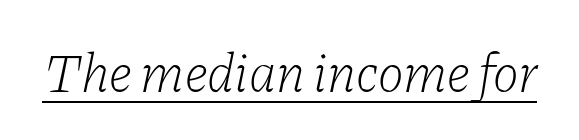
The image shows 55 px light serif type, italic (leaning right); set normal letter spacing, underlined; low stroke contrast and a medium x-height.
